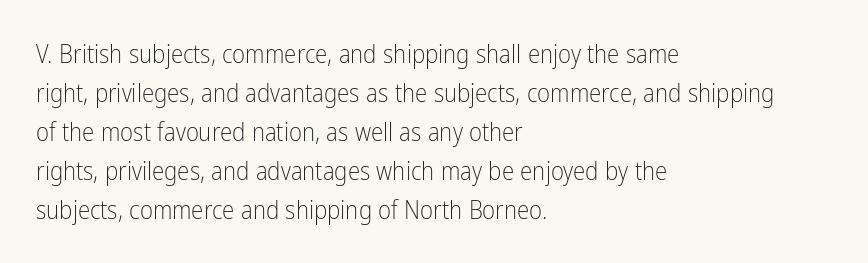
The space between consecutive lines is moderate. In terms of letterspacing, this is plain default setting. This rendering features lettering with no underline. Is the stroke heavy? The answer is a plain regular-or-lighter.
